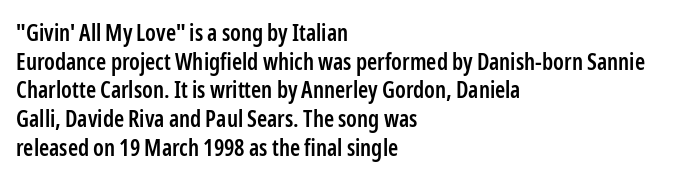
Q: Is the text bold? A: Semi-bold.
Q: Is the text italic (slanted)? A: No, it is upright.
Q: Is the text underlined? A: No.
Q: How is the paragraph aligned? A: Left-aligned.
Q: Is the spacing between letters normal or unusually wide? A: Normal.
Q: Is the spacing between lines tight, normal or loose? A: Normal.
